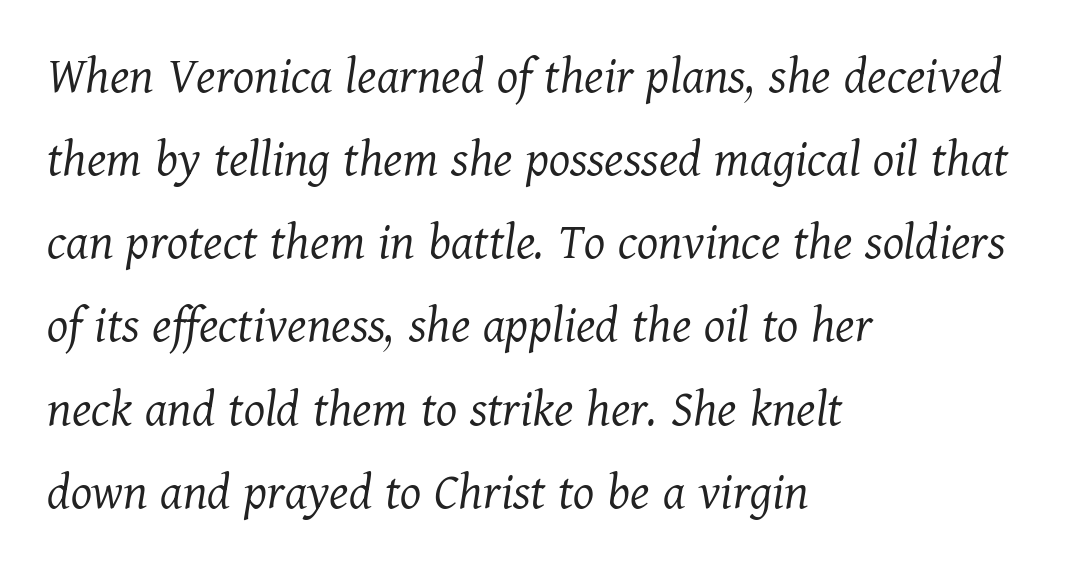
Classification — serif. The font is comparable to plain body text, perhaps lighter. Proportional: the letters do not fall into vertical columns. The rendering uses a moderate line-height, typical for paragraphs. This sample is left-justified, so line endings fall wherever the words run out. Italic? Definitely — the glyphs are oblique.
